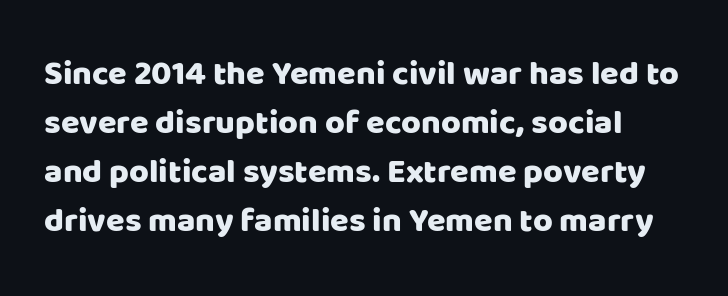
Does the type have serifs? No, each stem ends abruptly. Letter spacing: default. The specimen omits any rule beneath the text block's lines. A normal amount of white space separates one row of letters from the next. Does the lettering tilt? It doesn't — this is upright.
